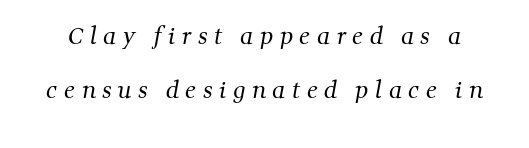
The image shows 22 px text type; set loose line spacing (2.46x), unusually wide letter spacing (+0.3 em), not underlined.
